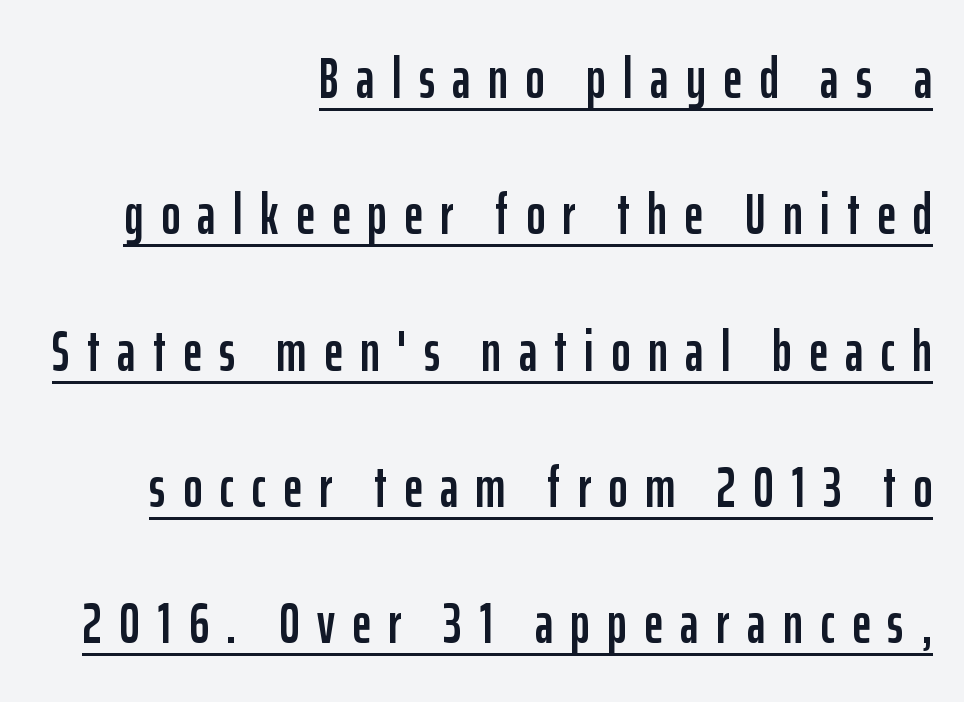
Compared with a flush-left layout, this one pins lines to the opposite, right side. These lines were composed using upright roman letters. Looks like regular typesetting: each glyph gets only the width it needs. A typesetter would label this face a sans. Does the leading feel generous? Absolutely, it's lavish. Glance below the letters and you will spot a drawn line.
